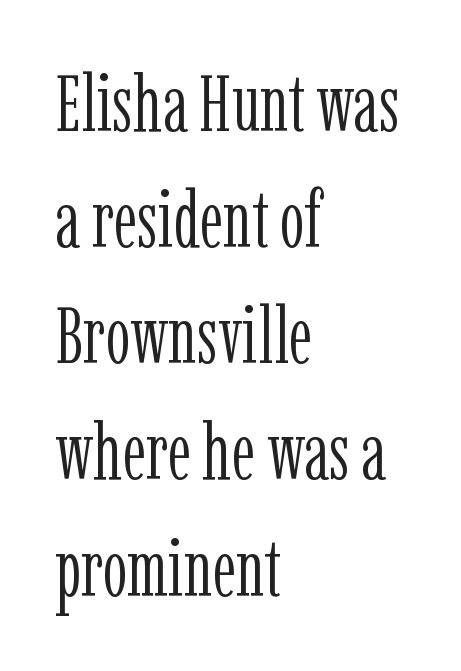
Q: Is the text bold? A: No.
Q: Is the text italic (slanted)? A: No, it is upright.
Q: Is the typeface a serif or a sans-serif typeface? A: Serif.
Q: Is the text underlined? A: No.
Q: How is the paragraph aligned? A: Left-aligned.
Q: Is the spacing between letters normal or unusually wide? A: Normal.
Q: Is the spacing between lines tight, normal or loose? A: Normal.
Q: Width (condensed, normal, or wide)? A: Condensed.
Q: Stroke contrast? A: Low.
Q: x-height? A: Medium.
Q: Monospaced? A: No.
